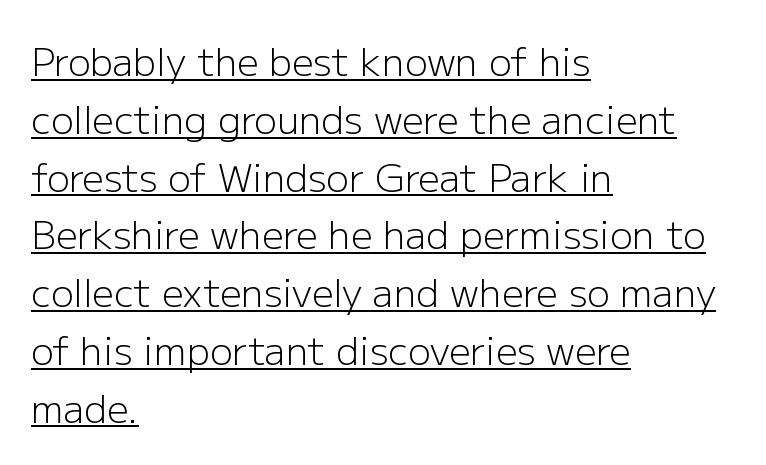
The image shows 38 px light sans-serif type, upright; set left-aligned, normal line spacing (1.52x), normal letter spacing, underlined; low stroke contrast and a medium x-height.
